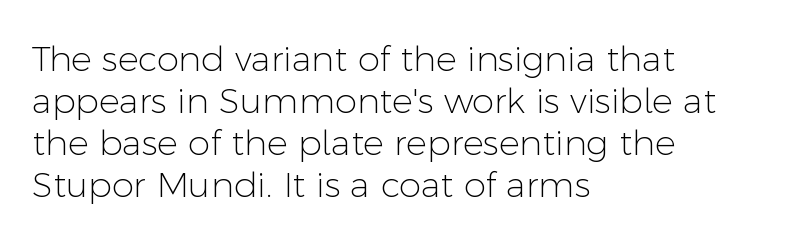
Q: Is the text bold? A: No.
Q: Is the text italic (slanted)? A: No, it is upright.
Q: Is the typeface a serif or a sans-serif typeface? A: Sans-serif.
Q: Is the text underlined? A: No.
Q: How is the paragraph aligned? A: Left-aligned.
Q: Is the spacing between letters normal or unusually wide? A: Normal.
Q: Width (condensed, normal, or wide)? A: Normal.
Q: Stroke contrast? A: Low.
Q: x-height? A: Medium.
Q: Monospaced? A: No.
